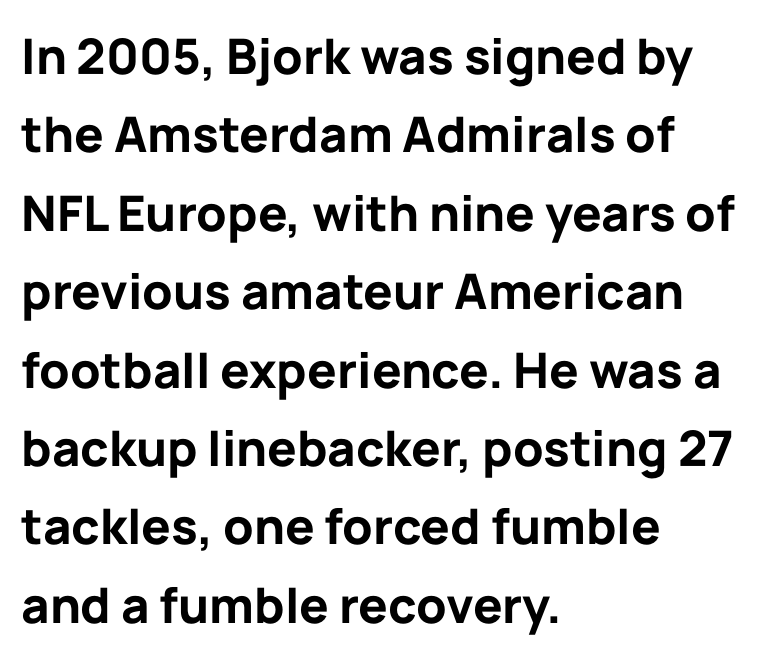
Q: Is the text bold? A: Yes.
Q: Is the text italic (slanted)? A: No, it is upright.
Q: Is the typeface a serif or a sans-serif typeface? A: Sans-serif.
Q: Is the text underlined? A: No.
Q: How is the paragraph aligned? A: Left-aligned.
Q: Is the spacing between letters normal or unusually wide? A: Normal.
Q: Is the spacing between lines tight, normal or loose? A: Normal.
Q: Width (condensed, normal, or wide)? A: Normal.
Q: Stroke contrast? A: Low.
Q: x-height? A: Medium.
Q: Monospaced? A: No.
